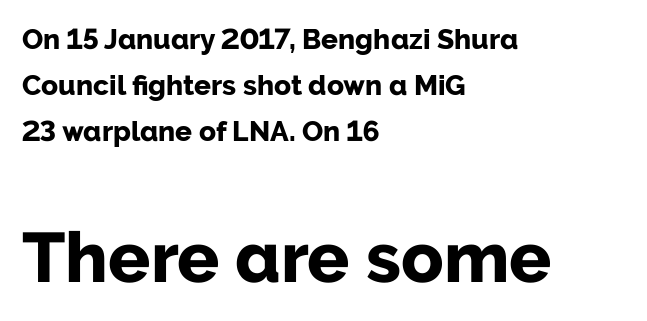
Italic: no, the glyphs are upright roman. Caption: standard tracking, unaltered. Is this a fixed-width face? No — the glyphs have proportional, varying widths. Reading top to bottom, the characters get bigger at the block break. Leftover space on each line is placed entirely after the last word. The block of text has a typical density, with ordinary space between rows.
